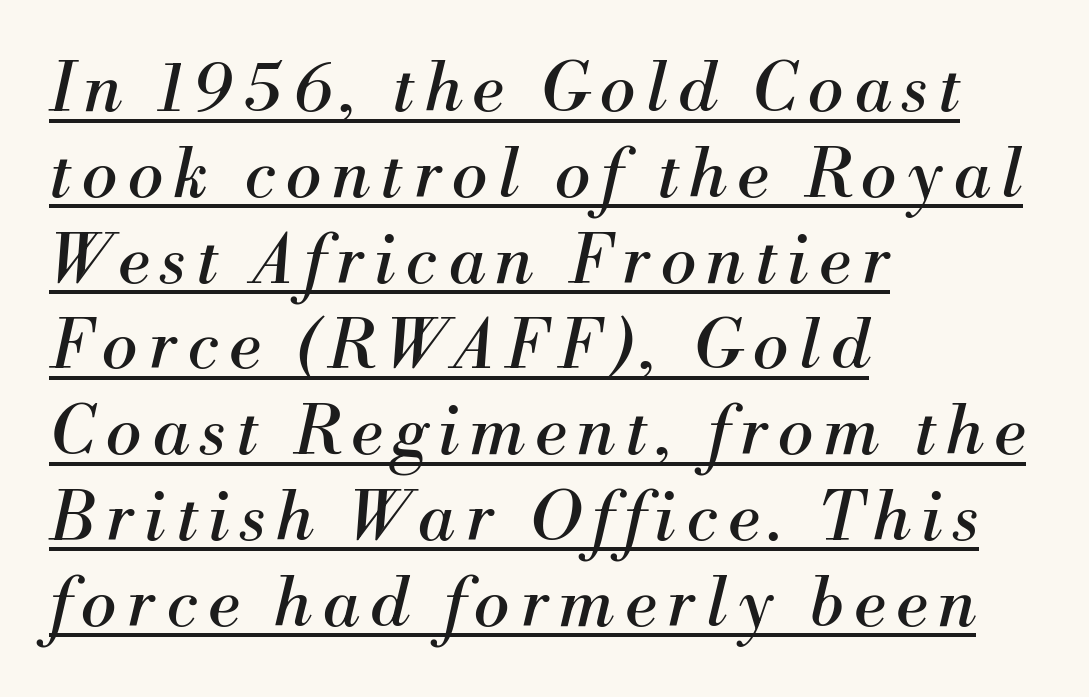
Q: Is the text bold? A: No.
Q: Is the text italic (slanted)? A: Yes, it leans right by about 13 degrees.
Q: Is the typeface a serif or a sans-serif typeface? A: Serif.
Q: Is the text underlined? A: Yes.
Q: How is the paragraph aligned? A: Left-aligned.
Q: Is the spacing between lines tight, normal or loose? A: Normal.
Q: Width (condensed, normal, or wide)? A: Normal.
Q: Stroke contrast? A: Medium.
Q: x-height? A: Small.
Q: Monospaced? A: No.
